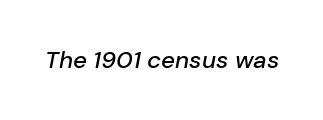
Q: Is the text italic (slanted)? A: Yes, it leans right by about 10 degrees.
Q: Is the text underlined? A: No.
Q: Is the spacing between letters normal or unusually wide? A: Normal.
